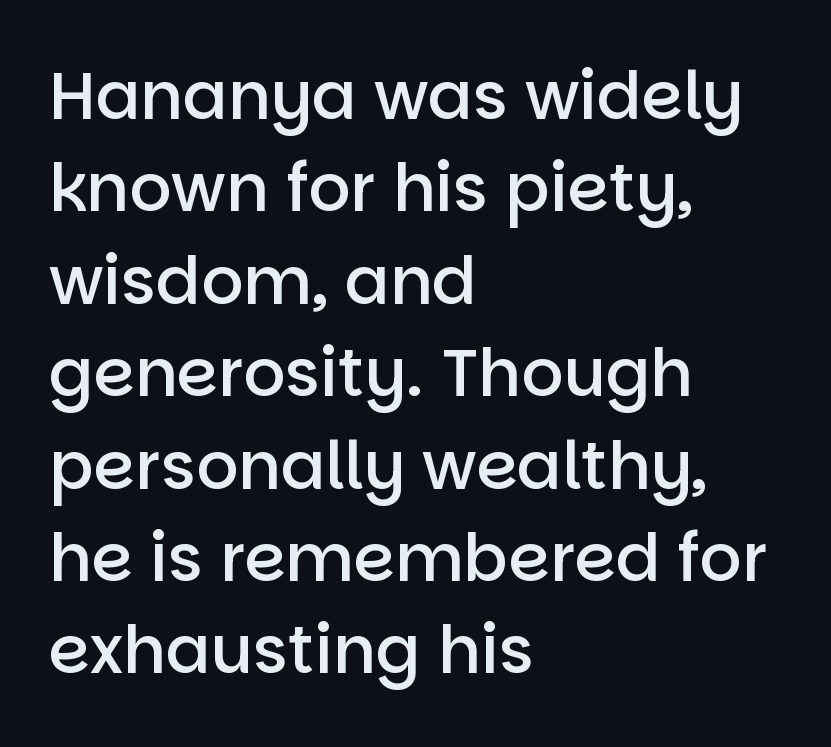
The type is set solid horizontally, with unmodified tracking. Upright lettering throughout. Each letter keeps its own natural width here, so spacing adapts to shape. Weight check: semibold — heavier than regular, not quite bold. The string is rendered with underlining switched off.
